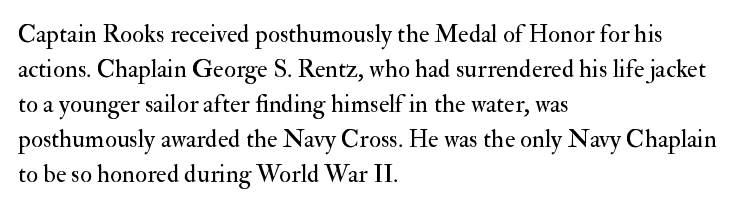
{"italic": "no", "bold": "no", "underline": "no", "align": "left", "line_spacing": "normal", "line_spacing_ratio": 1.4, "letter_spacing": "normal", "letter_spacing_em": 0.0, "glyph_px": 25}
